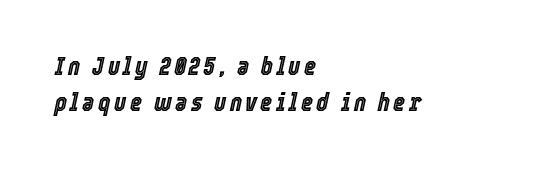
Q: Is the text italic (slanted)? A: Yes, it leans right by about 12 degrees.
Q: Is the text underlined? A: No.
Q: How is the paragraph aligned? A: Left-aligned.
Q: Is the spacing between lines tight, normal or loose? A: Normal.
